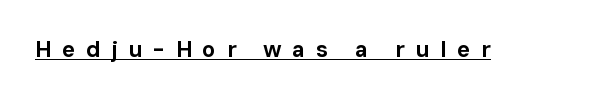
{"italic": "no", "bold": "yes", "underline": "yes", "letter_spacing": "wide", "letter_spacing_em": 0.49, "glyph_px": 22}
